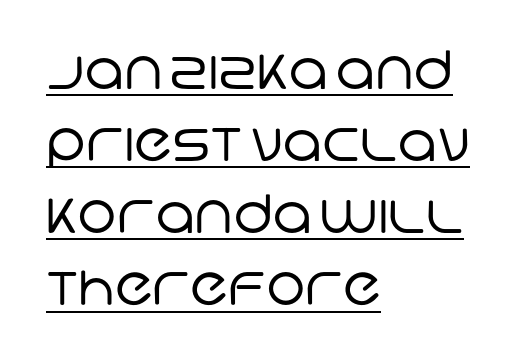
{"serif": "no", "bold": "no", "weight": "regular", "width": "normal", "stroke_contrast": "low", "x_height": "large", "monospaced": "no", "underline": "yes", "align": "left", "line_spacing": "normal", "line_spacing_ratio": 1.36, "letter_spacing": "normal", "letter_spacing_em": 0.0, "glyph_px": 53}
